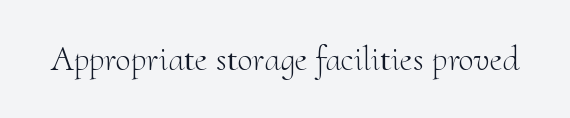
Q: Is the text bold? A: No.
Q: Is the text italic (slanted)? A: No, it is upright.
Q: Is the typeface a serif or a sans-serif typeface? A: Serif.
Q: Is the text underlined? A: No.
Q: Is the spacing between letters normal or unusually wide? A: Normal.
Q: Width (condensed, normal, or wide)? A: Normal.
Q: Stroke contrast? A: Medium.
Q: x-height? A: Small.
Q: Monospaced? A: No.
